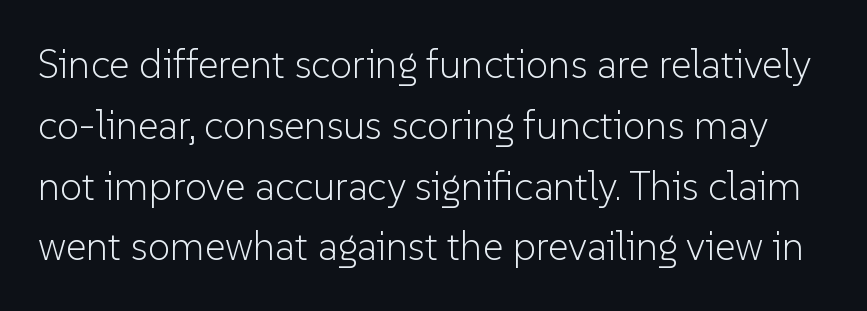
Q: Is the text bold? A: No.
Q: Is the text italic (slanted)? A: No, it is upright.
Q: Is the typeface a serif or a sans-serif typeface? A: Sans-serif.
Q: Is the text underlined? A: No.
Q: Is the spacing between letters normal or unusually wide? A: Normal.
Q: Is the spacing between lines tight, normal or loose? A: Normal.
Q: Width (condensed, normal, or wide)? A: Normal.
Q: Stroke contrast? A: Low.
Q: x-height? A: Medium.
Q: Monospaced? A: No.
